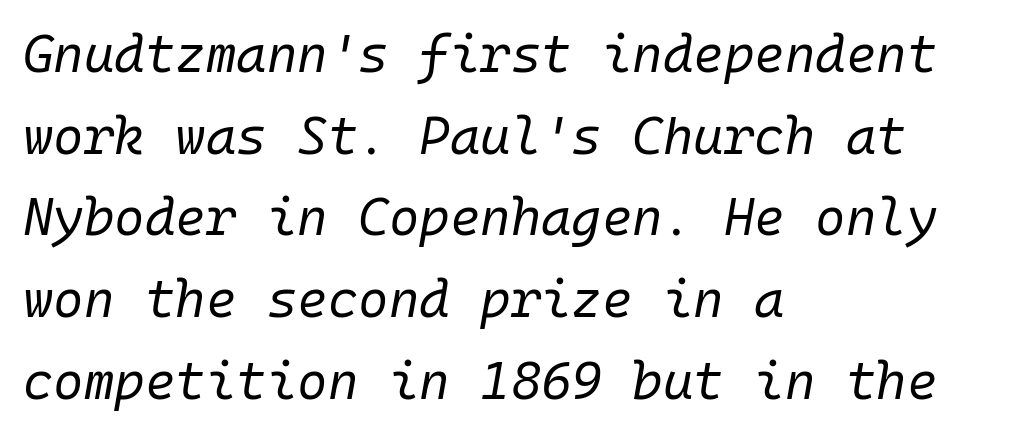
Leading matches the norm, producing a regular column. The words here are not underlined. Slanted lettering throughout. Think standard paragraph weight, or any step lighter than that. Look at the tracking — it's just the regular setting, nothing added. The text block is weighted toward the left margin, trailing off unevenly rightward.
